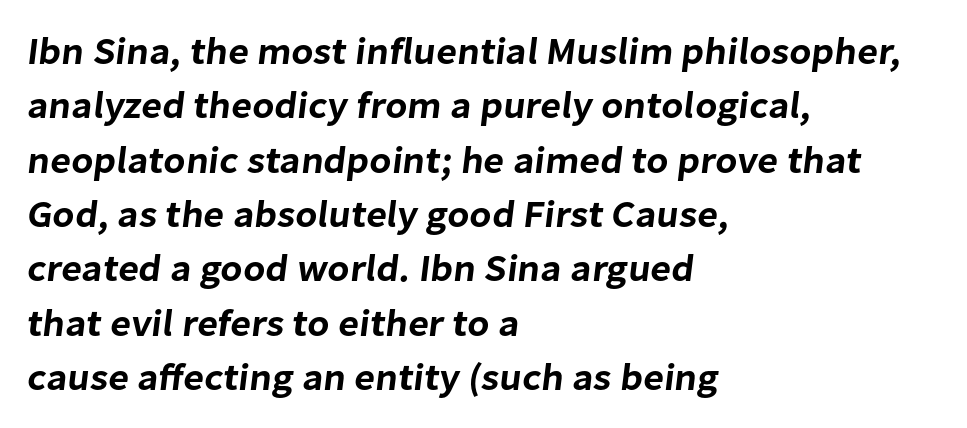
Students, note that the glyphs here touch the page at normal intervals. In terms of letterform style, serifs are entirely absent. Leading: standard. Varying glyph widths throughout — classic text-font behaviour. Layout note: lines flush left. Words float on clear page, feet unadorned.
